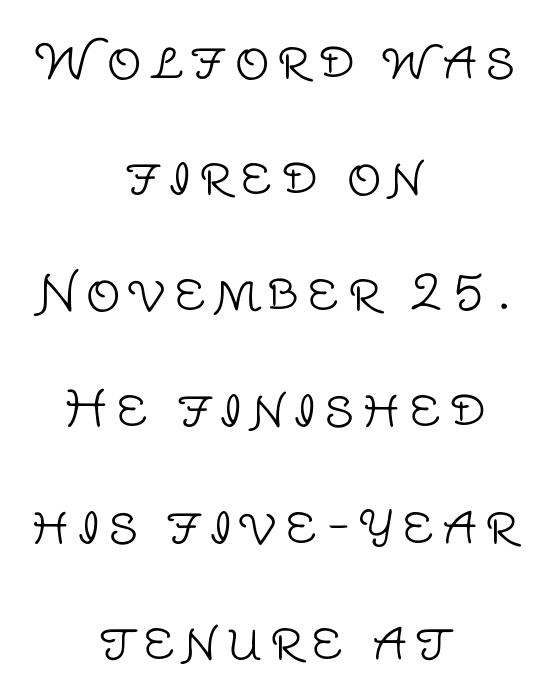
The image shows 49 px light sans-serif type; set centered, loose line spacing (2.37x), not underlined; low stroke contrast and a large x-height.
